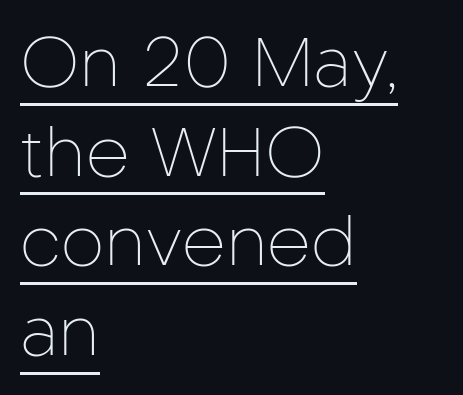
{"serif": "no", "italic": "no", "bold": "no", "weight": "thin", "width": "normal", "stroke_contrast": "low", "x_height": "medium", "monospaced": "no", "underline": "yes", "align": "left", "line_spacing": "normal", "line_spacing_ratio": 1.3, "letter_spacing": "normal", "letter_spacing_em": 0.0, "glyph_px": 69}
